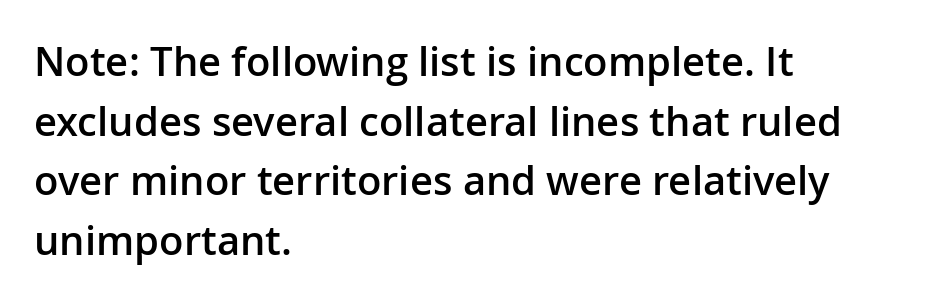
The image shows 40 px semibold sans-serif type, upright; set left-aligned, normal line spacing (1.49x), normal letter spacing, not underlined; low stroke contrast and a medium x-height.
